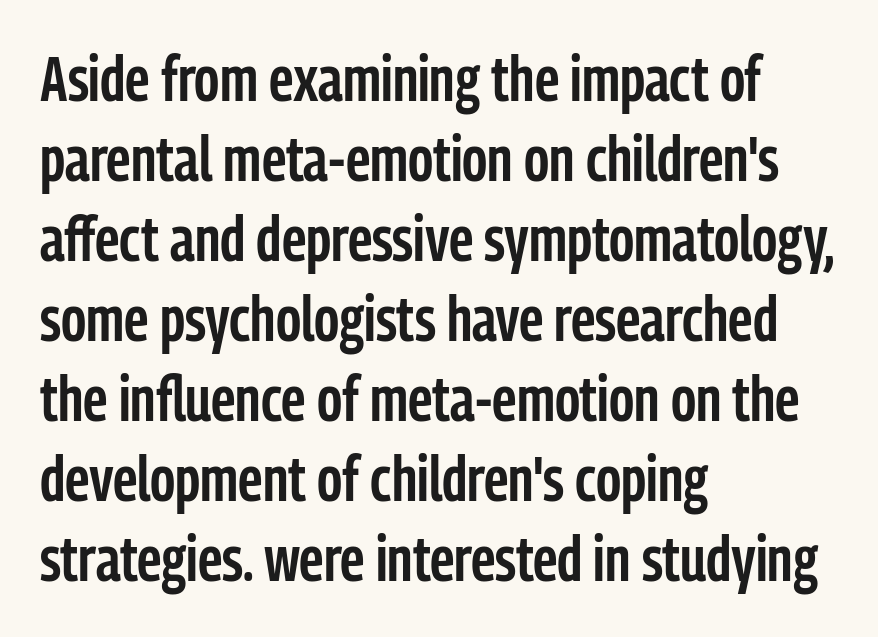
{"serif": "no", "italic": "no", "bold": "semi", "weight": "semibold", "width": "condensed", "stroke_contrast": "low", "x_height": "medium", "monospaced": "no", "underline": "no", "align": "left", "line_spacing": "normal", "line_spacing_ratio": 1.27, "letter_spacing": "normal", "letter_spacing_em": 0.0, "glyph_px": 63}
